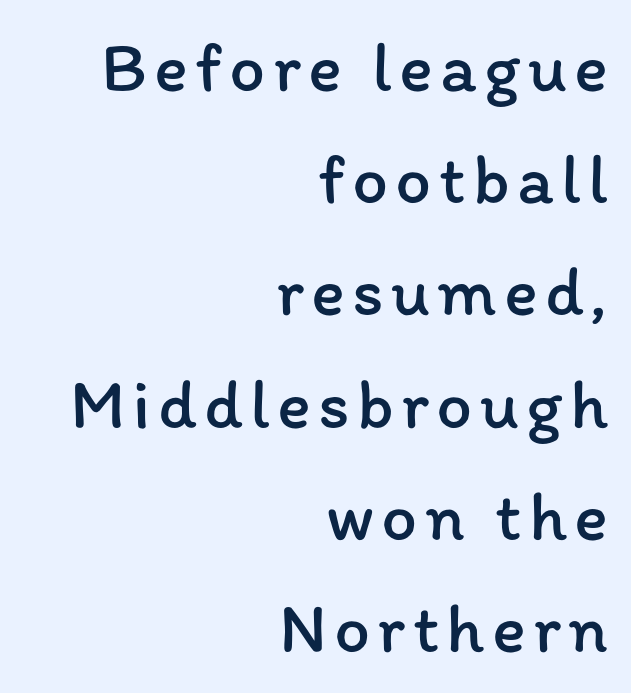
A clean baseline with only descenders dipping below it. The strokes carry an ordinary text weight at most. Successive baselines arrive at the customary interval. Visually the block forms a straight wall on the right and a jagged coastline on the left.
